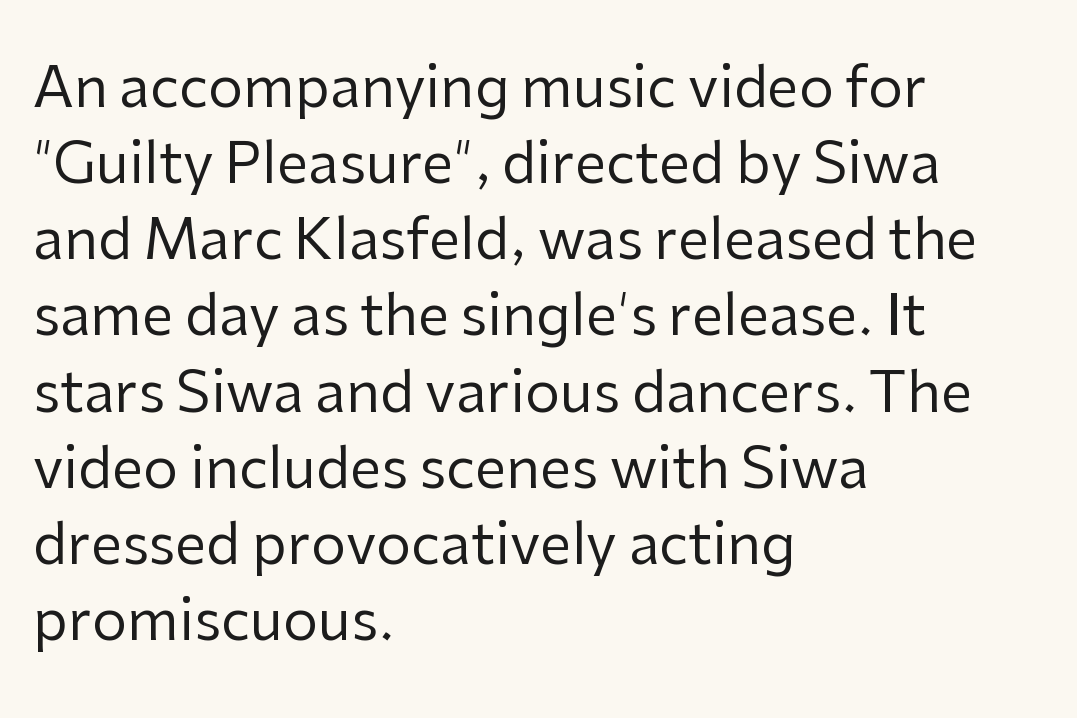
Q: Is the text bold? A: No.
Q: Is the text italic (slanted)? A: No, it is upright.
Q: Is the typeface a serif or a sans-serif typeface? A: Sans-serif.
Q: Is the text underlined? A: No.
Q: How is the paragraph aligned? A: Left-aligned.
Q: Is the spacing between letters normal or unusually wide? A: Normal.
Q: Is the spacing between lines tight, normal or loose? A: Normal.
Q: Width (condensed, normal, or wide)? A: Normal.
Q: Stroke contrast? A: Low.
Q: x-height? A: Medium.
Q: Monospaced? A: No.
